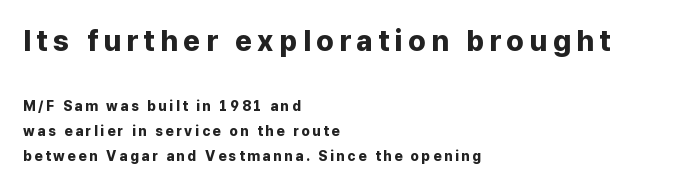
The image shows 29 px bold sans-serif type, upright; set left-aligned, line spacing 1.76x, not underlined; the first (top) block is 2.07x larger; low stroke contrast and a medium x-height.
